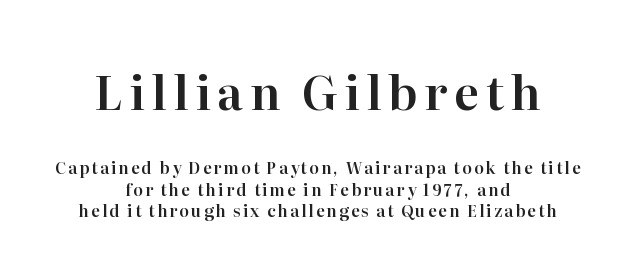
{"serif": "yes", "italic": "no", "width": "normal", "stroke_contrast": "high", "x_height": "medium", "monospaced": "no", "underline": "no", "align": "center", "line_spacing": "normal", "line_spacing_ratio": 1.35, "larger_block": "first", "size_ratio": 2.94, "glyph_px": 47}
